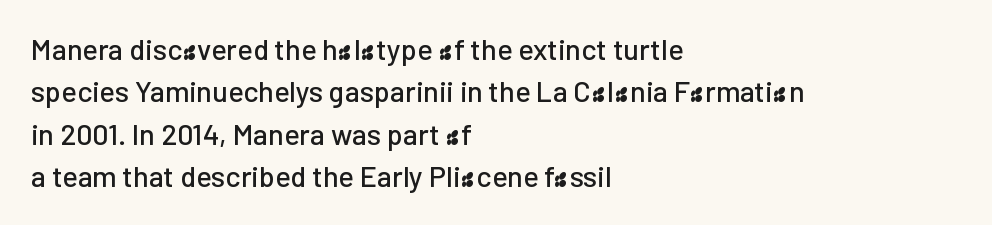
{"serif": "no", "italic": "no", "width": "normal", "stroke_contrast": "low", "x_height": "medium", "monospaced": "no", "underline": "no", "align": "left", "line_spacing": "normal", "line_spacing_ratio": 1.46, "letter_spacing": "normal", "letter_spacing_em": 0.0, "glyph_px": 29}
